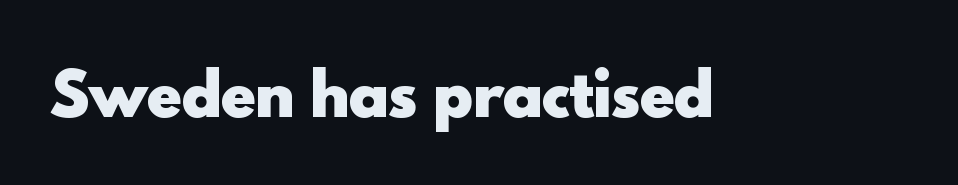
Tall strokes in this sample are plumb rather than angled. How heavy is the stroke? Heavy — this is a bold. The text was rendered using a sans face with plain stroke endings. Default kerning and tracking; the words read as compact shapes.
